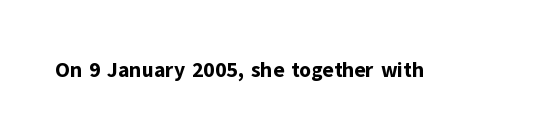
The letterforms sit shoulder to shoulder at normal distance. These lines were composed using upright roman letters. Check the space under the baseline: it is left empty. The sample has been set heavy, in full bold.
